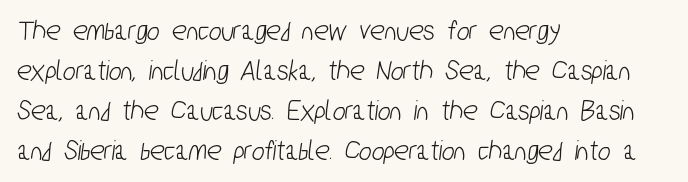
{"serif": "no", "width": "condensed", "stroke_contrast": "low", "x_height": "medium", "monospaced": "no", "underline": "no", "align": "left", "line_spacing": "normal", "line_spacing_ratio": 1.33, "letter_spacing": "normal", "letter_spacing_em": 0.0, "glyph_px": 30}
